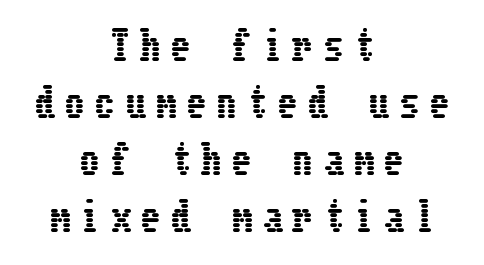
The image shows 39 px condensed type, upright; set centered, normal line spacing (1.46x), unusually wide letter spacing (+0.28 em), not underlined; low stroke contrast and a medium x-height.
